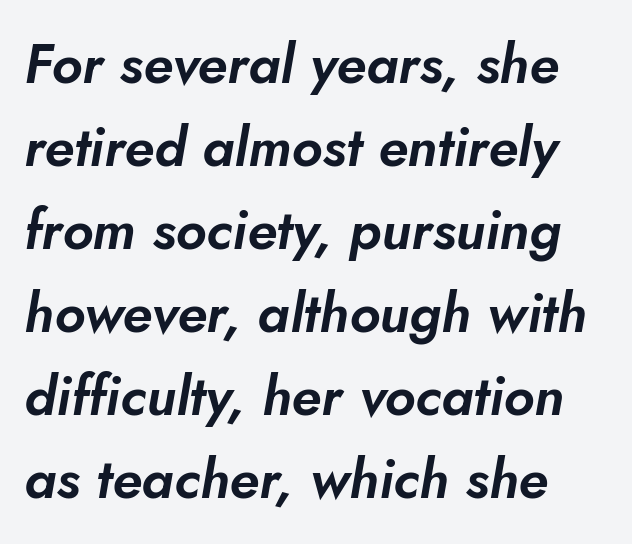
Q: Is the text italic (slanted)? A: Yes, it leans right by about 5 degrees.
Q: Is the text underlined? A: No.
Q: How is the paragraph aligned? A: Left-aligned.
Q: Is the spacing between letters normal or unusually wide? A: Normal.
Q: Is the spacing between lines tight, normal or loose? A: Normal.
Q: Width (condensed, normal, or wide)? A: Normal.
Q: Stroke contrast? A: Low.
Q: x-height? A: Small.
Q: Monospaced? A: No.
